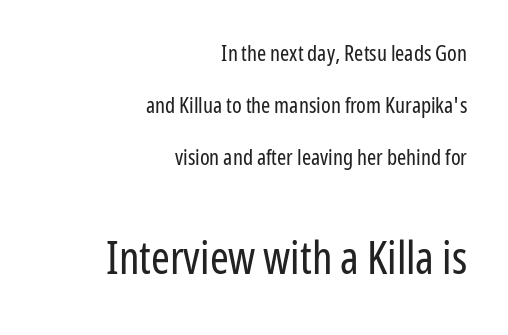
Q: Is the text bold? A: No.
Q: Is the text italic (slanted)? A: No, it is upright.
Q: Is the typeface a serif or a sans-serif typeface? A: Sans-serif.
Q: Is the text underlined? A: No.
Q: How is the paragraph aligned? A: Right-aligned.
Q: Is the spacing between letters normal or unusually wide? A: Normal.
Q: Is the spacing between lines tight, normal or loose? A: Loose.
Q: Which block of text is set in a larger size, the first (top) or the second (bottom)? A: The second (bottom) one.
Q: Width (condensed, normal, or wide)? A: Condensed.
Q: Stroke contrast? A: Low.
Q: x-height? A: Medium.
Q: Monospaced? A: No.
